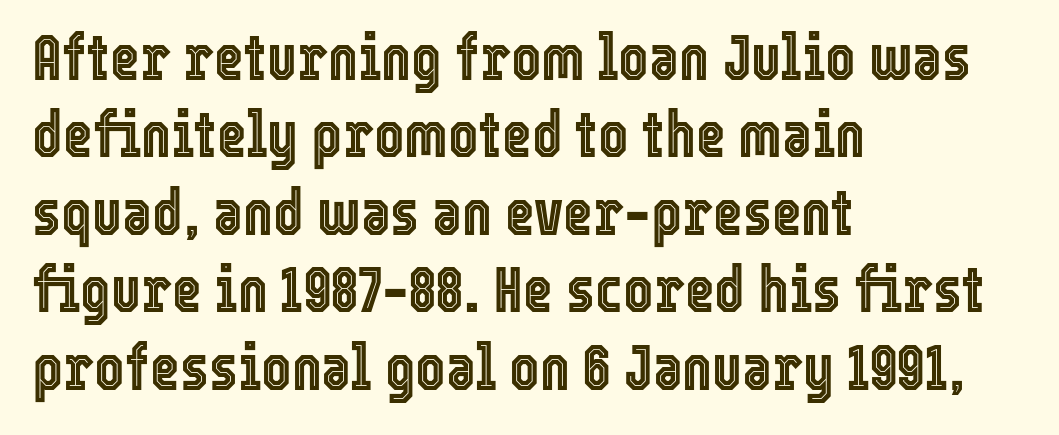
The image shows 64 px condensed type, upright; set left-aligned, line spacing 1.21x, normal letter spacing, not underlined; a medium x-height.
